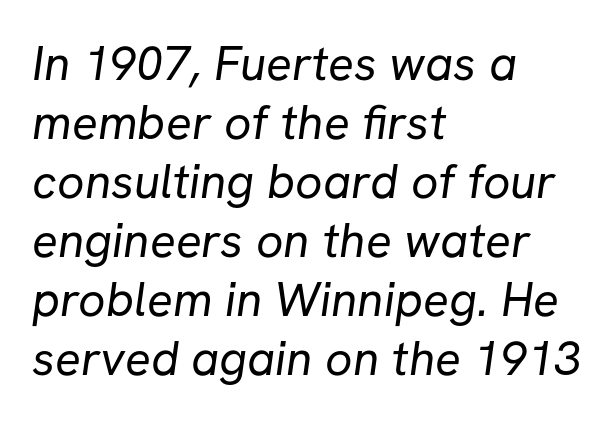
The image shows 48 px regular-weight sans-serif type; set left-aligned, line spacing 1.23x, normal letter spacing, not underlined; low stroke contrast and a medium x-height.
